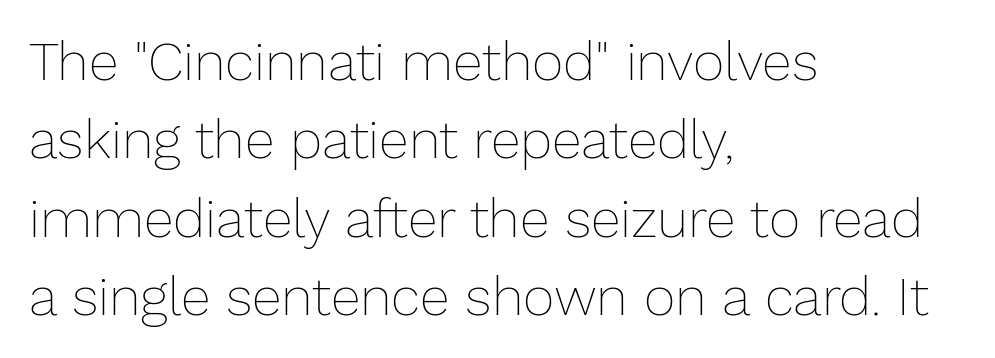
{"italic": "no", "bold": "no", "weight": "thin", "width": "normal", "stroke_contrast": "low", "x_height": "medium", "monospaced": "no", "underline": "no", "align": "left", "line_spacing": "normal", "line_spacing_ratio": 1.45, "letter_spacing": "normal", "letter_spacing_em": 0.0, "glyph_px": 54}
